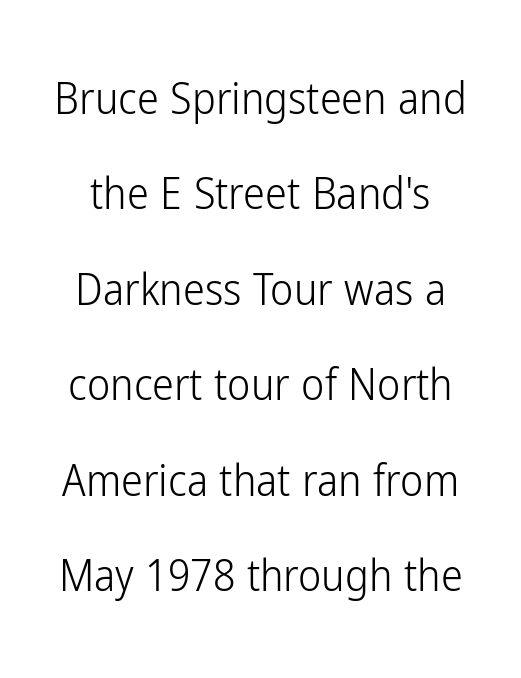
These lines were composed using upright roman letters. Decoration check: the copy has no underline. Standard letterfit; no display-style spreading of the glyphs. The passage shown is typed in a proportional face where columns would drift. The weight tops out at a normal text grade.
